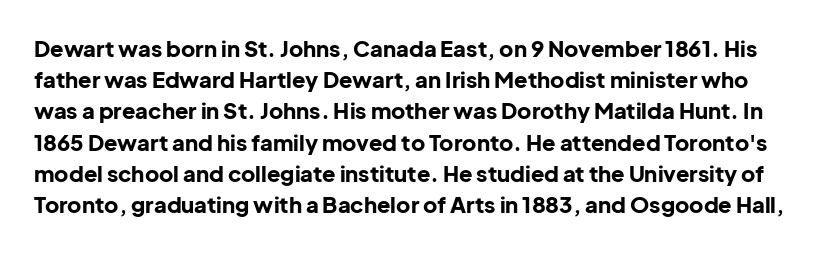
Quick note: not italic, upright. Interline gaps are of average width in this sample. The baseline area is clear. Compared with an ordinary text face, these strokes are far heavier — a full bold. Standard letterfit; no display-style spreading of the glyphs.
